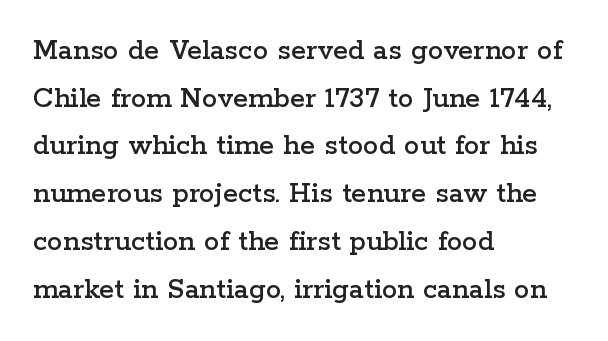
The image shows 31 px wide serif type, upright; set left-aligned, normal line spacing (1.54x), normal letter spacing, not underlined; low stroke contrast and a medium x-height.
